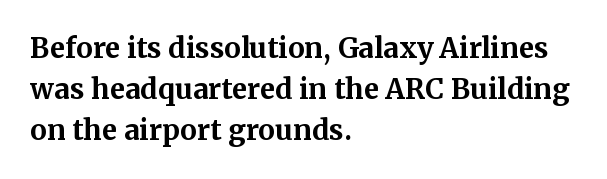
Q: Is the text bold? A: Yes.
Q: Is the text italic (slanted)? A: No, it is upright.
Q: Is the typeface a serif or a sans-serif typeface? A: Serif.
Q: Is the text underlined? A: No.
Q: How is the paragraph aligned? A: Left-aligned.
Q: Is the spacing between letters normal or unusually wide? A: Normal.
Q: Is the spacing between lines tight, normal or loose? A: Normal.
Q: Width (condensed, normal, or wide)? A: Normal.
Q: Stroke contrast? A: Medium.
Q: x-height? A: Medium.
Q: Monospaced? A: No.
